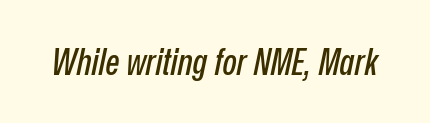
{"italic": "yes", "lean": "right", "slant_degrees": 12, "width": "condensed", "stroke_contrast": "low", "x_height": "medium", "monospaced": "no", "underline": "no", "letter_spacing": "normal", "letter_spacing_em": 0.0, "glyph_px": 37}
